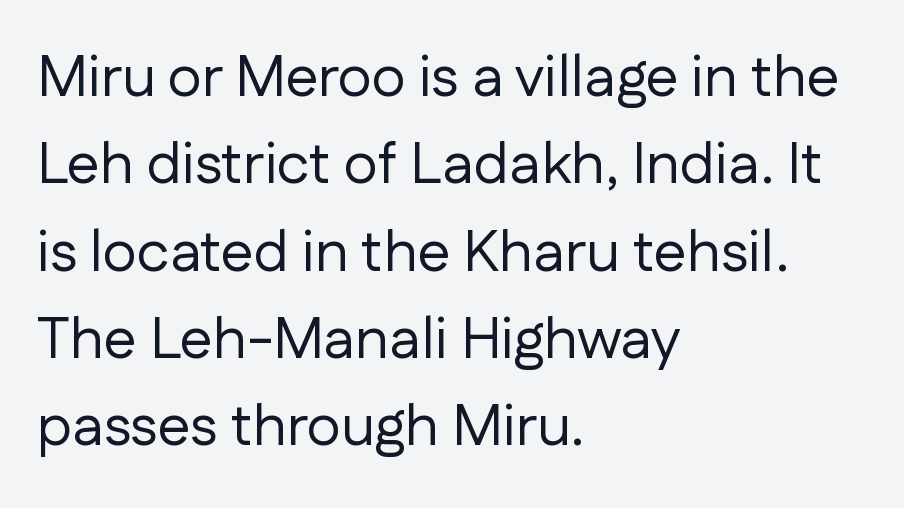
{"serif": "no", "italic": "no", "bold": "no", "weight": "regular", "width": "normal", "stroke_contrast": "low", "x_height": "medium", "monospaced": "no", "underline": "no", "align": "left", "line_spacing": "normal", "line_spacing_ratio": 1.48, "letter_spacing": "normal", "letter_spacing_em": 0.0, "glyph_px": 59}
